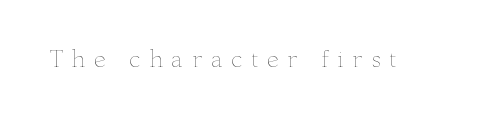
Q: Is the text bold? A: No.
Q: Is the text italic (slanted)? A: No, it is upright.
Q: Is the text underlined? A: No.
Q: Is the spacing between letters normal or unusually wide? A: Unusually wide.
